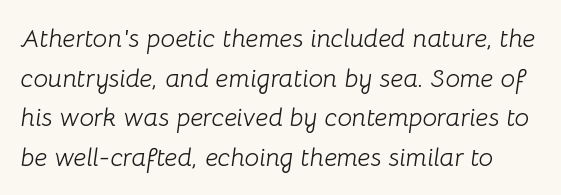
Q: Is the text bold? A: No.
Q: Is the text italic (slanted)? A: Yes, it leans right by about 8 degrees.
Q: Is the text underlined? A: No.
Q: Is the spacing between letters normal or unusually wide? A: Normal.
Q: Is the spacing between lines tight, normal or loose? A: Normal.
